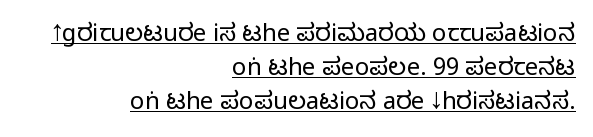
Students, observe the line beneath the letters — that is underlining. Tracking here is standard; glyphs follow each other at the usual distance. Weight: not bold — regular or lighter. The lines in this sample share a right terminus and differ only in where they begin. Italic: no, the glyphs are upright roman. Each new line begins a customary step beneath the previous one.
